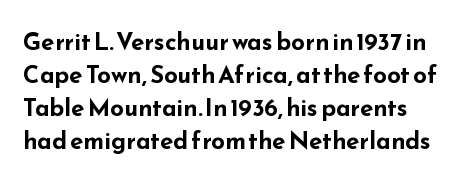
The image shows 24 px bold type, upright; set normal line spacing (1.37x), normal letter spacing, not underlined.
